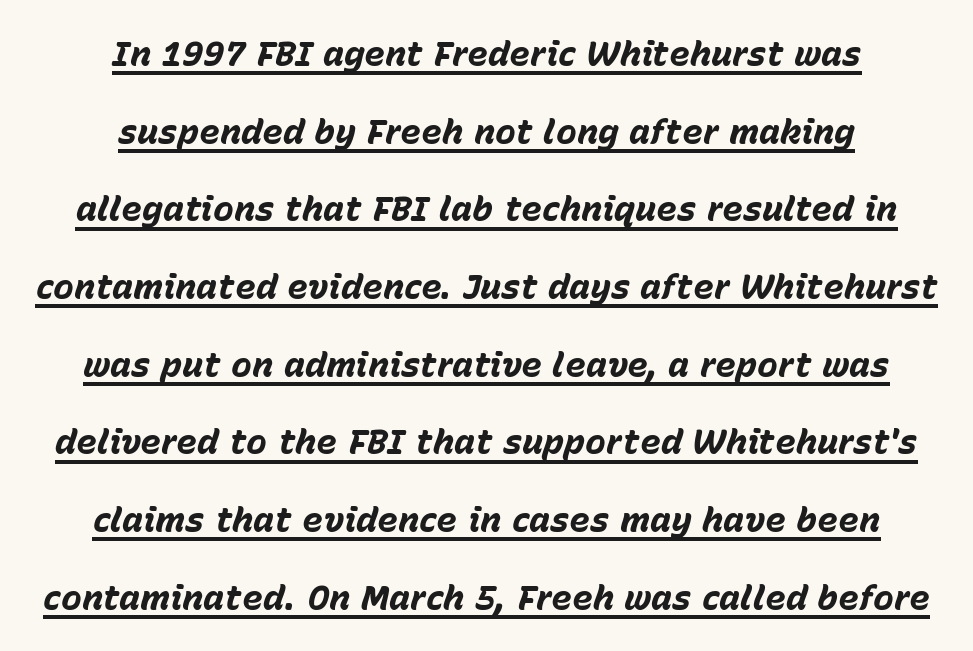
{"italic": "yes", "lean": "right", "slant_degrees": 15, "bold": "yes", "weight": "bold", "width": "normal", "stroke_contrast": "low", "x_height": "medium", "monospaced": "no", "underline": "yes", "align": "center", "line_spacing": "loose", "line_spacing_ratio": 2.22, "letter_spacing": "normal", "letter_spacing_em": 0.0, "glyph_px": 35}
